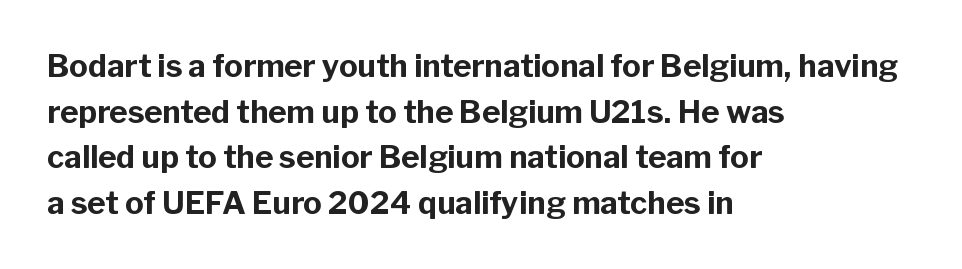
{"serif": "no", "italic": "no", "bold": "yes", "weight": "bold", "width": "normal", "stroke_contrast": "low", "x_height": "medium", "monospaced": "no", "underline": "no", "align": "left", "line_spacing": "normal", "line_spacing_ratio": 1.47, "letter_spacing": "normal", "letter_spacing_em": 0.0, "glyph_px": 31}
